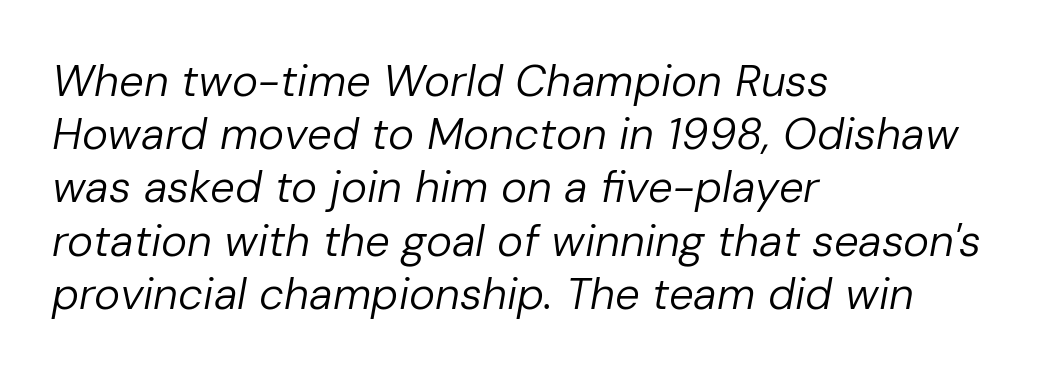
{"italic": "yes", "lean": "right", "slant_degrees": 10, "bold": "no", "weight": "regular", "width": "normal", "stroke_contrast": "low", "x_height": "medium", "monospaced": "no", "underline": "no", "align": "left", "line_spacing_ratio": 1.21, "letter_spacing": "normal", "letter_spacing_em": 0.0, "glyph_px": 44}
